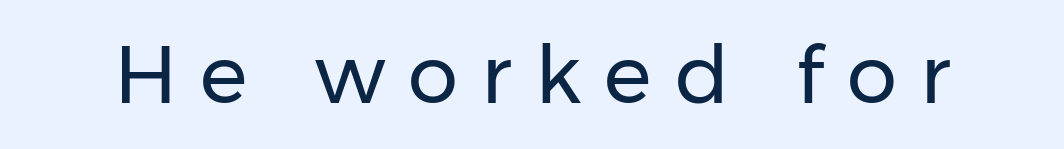
Q: Is the text bold? A: No.
Q: Is the text italic (slanted)? A: No, it is upright.
Q: Is the typeface a serif or a sans-serif typeface? A: Sans-serif.
Q: Is the text underlined? A: No.
Q: Is the spacing between letters normal or unusually wide? A: Unusually wide.
Q: Width (condensed, normal, or wide)? A: Normal.
Q: Stroke contrast? A: Low.
Q: x-height? A: Medium.
Q: Monospaced? A: No.
